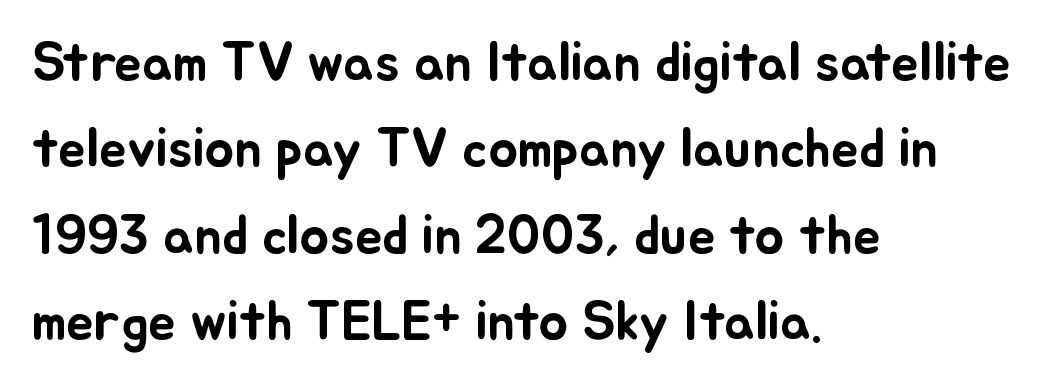
Q: Is the text italic (slanted)? A: No, it is upright.
Q: Is the text underlined? A: No.
Q: How is the paragraph aligned? A: Left-aligned.
Q: Is the spacing between letters normal or unusually wide? A: Normal.
Q: Is the spacing between lines tight, normal or loose? A: Normal.
Q: Width (condensed, normal, or wide)? A: Normal.
Q: Stroke contrast? A: Low.
Q: x-height? A: Small.
Q: Monospaced? A: No.
